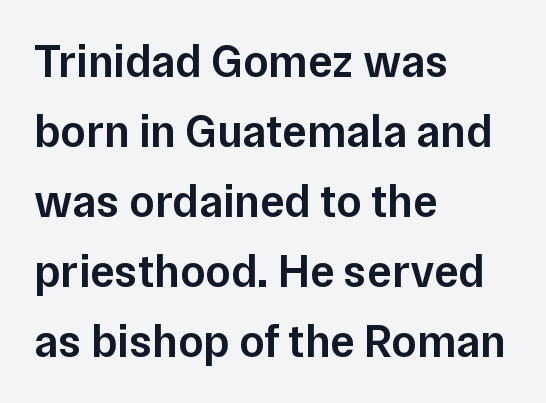
{"serif": "no", "italic": "no", "bold": "semi", "weight": "semibold", "width": "normal", "stroke_contrast": "low", "x_height": "medium", "monospaced": "no", "underline": "no", "align": "left", "line_spacing": "normal", "line_spacing_ratio": 1.52, "letter_spacing": "normal", "letter_spacing_em": 0.0, "glyph_px": 46}
